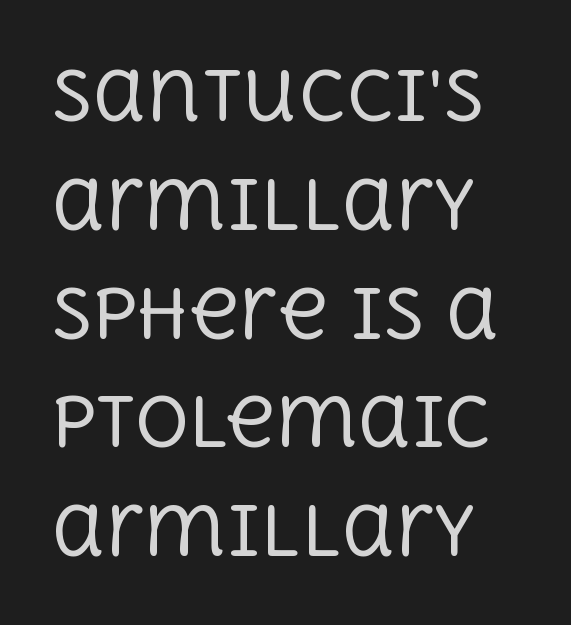
Ascenders rise straight up at ninety degrees. The face looks like a standard text weight, possibly lighter. Here the designer chose a conventional face with non-uniform glyph widths. In terms of letterform style, serifs are clearly present. A normal amount of white space separates one row of letters from the next.
